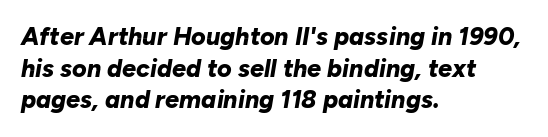
The image shows 25 px bold type, italic (leaning right); set left-aligned, normal line spacing (1.27x), normal letter spacing, not underlined.
